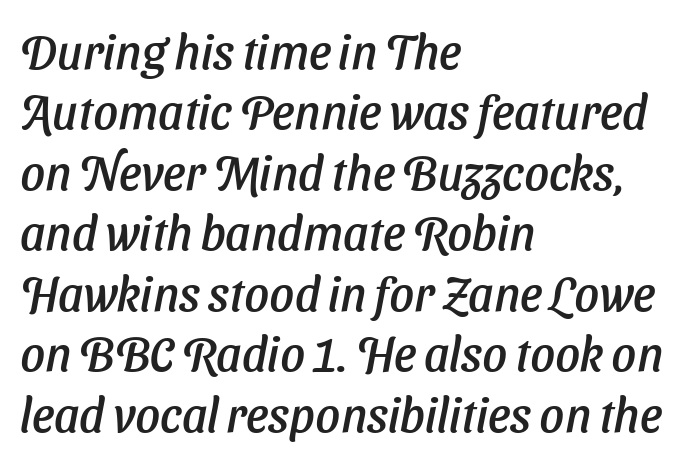
The image shows 48 px text type, italic (leaning right); set left-aligned, normal line spacing (1.26x), normal letter spacing, not underlined; low stroke contrast and a medium x-height.
